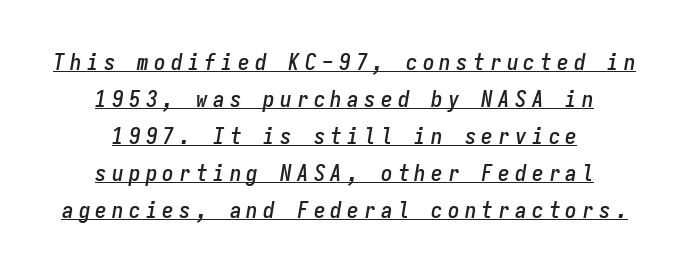
Q: Is the text italic (slanted)? A: Yes, it leans right by about 9 degrees.
Q: Is the text underlined? A: Yes.
Q: How is the paragraph aligned? A: Centered.
Q: Is the spacing between letters normal or unusually wide? A: Unusually wide.
Q: Is the spacing between lines tight, normal or loose? A: Normal.
